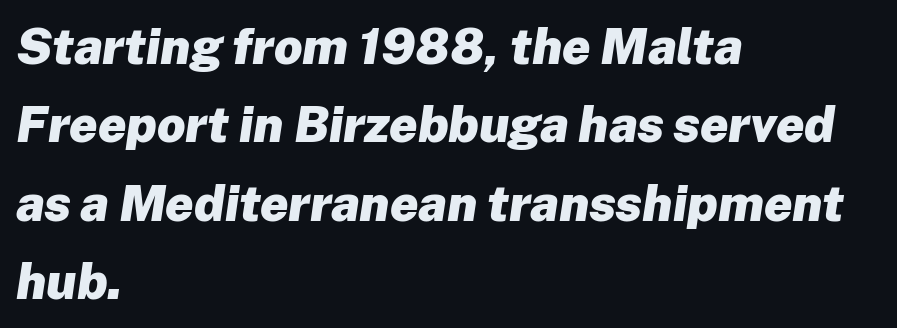
{"italic": "yes", "lean": "right", "slant_degrees": 8, "bold": "yes", "weight": "heavy", "width": "normal", "stroke_contrast": "low", "x_height": "medium", "monospaced": "no", "underline": "no", "align": "left", "line_spacing": "normal", "line_spacing_ratio": 1.57, "letter_spacing": "normal", "letter_spacing_em": 0.0, "glyph_px": 50}
